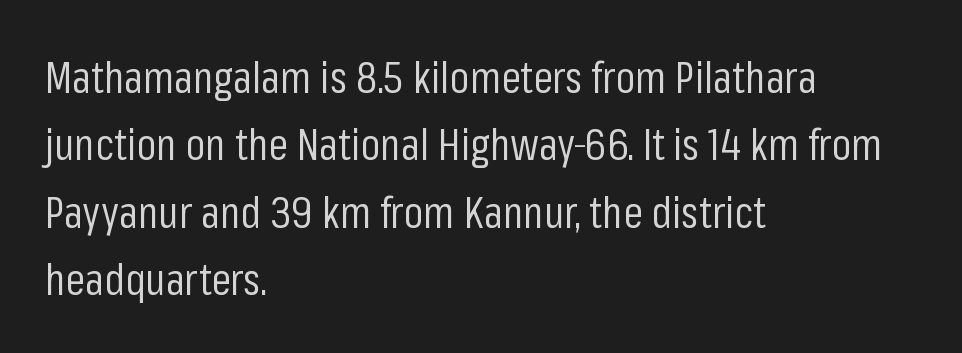
The image shows 44 px regular-weight, condensed sans-serif type, upright; set left-aligned, normal line spacing (1.53x), normal letter spacing, not underlined; low stroke contrast and a medium x-height.
